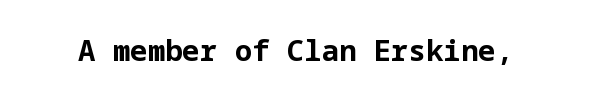
Q: Is the text bold? A: Yes.
Q: Is the text italic (slanted)? A: No, it is upright.
Q: Is the typeface a serif or a sans-serif typeface? A: Sans-serif.
Q: Is the text underlined? A: No.
Q: Is the spacing between letters normal or unusually wide? A: Normal.
Q: Width (condensed, normal, or wide)? A: Normal.
Q: Stroke contrast? A: Low.
Q: x-height? A: Medium.
